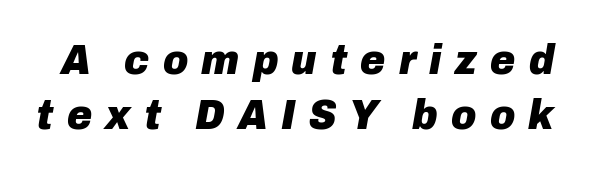
I'd describe the lettering as bold — thick and assertive. Each letter keeps its own natural width here, so spacing adapts to shape. One glance says typical: line gaps are just what's usual. The strip under each line holds only bare page. Is the type slanted? Yes — the strokes lean at a clear angle.
